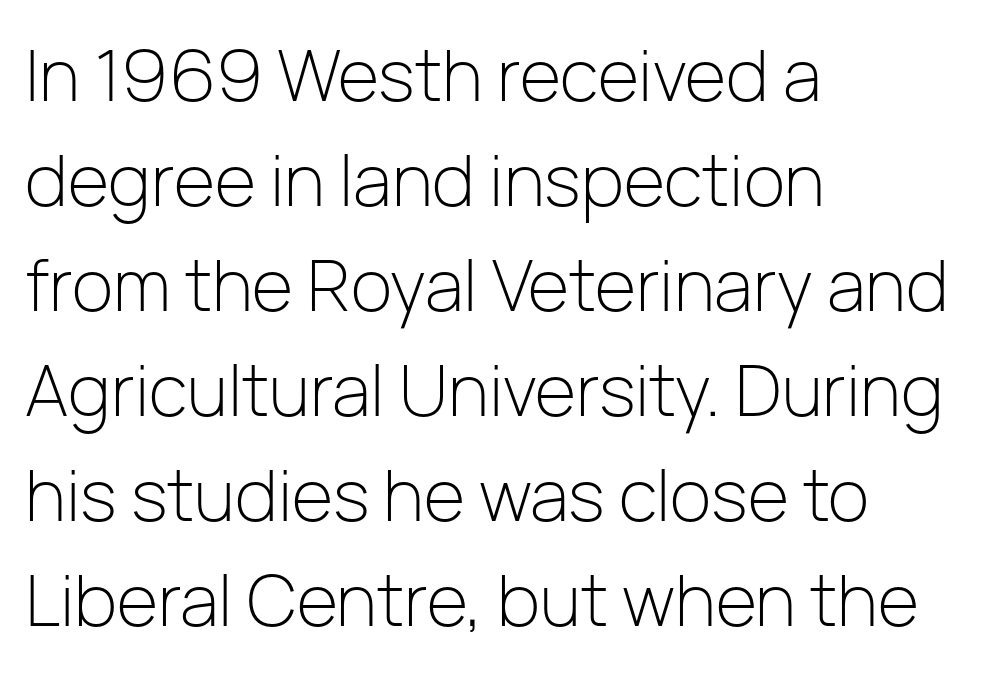
{"serif": "no", "italic": "no", "bold": "no", "weight": "light", "width": "normal", "stroke_contrast": "low", "x_height": "medium", "monospaced": "no", "underline": "no", "align": "left", "line_spacing": "normal", "line_spacing_ratio": 1.48, "letter_spacing": "normal", "letter_spacing_em": 0.0, "glyph_px": 71}
